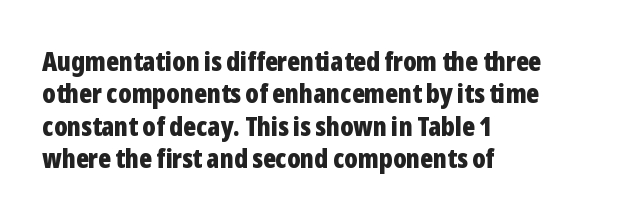
The space directly below the letters is spotless. Heavy-handed strokes throughout: this text is bold. If you drew a ruler down the left edge, every line would touch it. Italic: no, the glyphs are upright roman. Nobody touched the tracking dial on this one.
